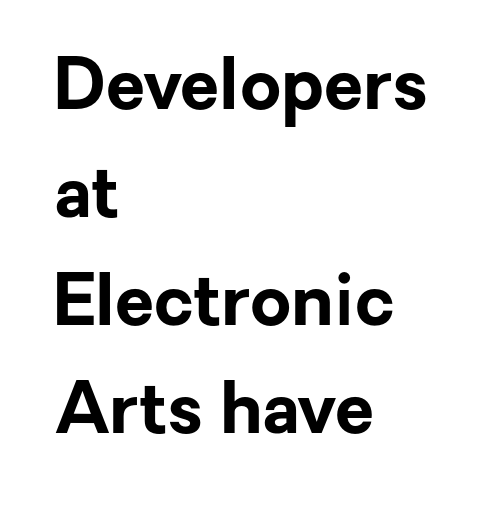
Q: Is the text bold? A: Yes.
Q: Is the text italic (slanted)? A: No, it is upright.
Q: Is the typeface a serif or a sans-serif typeface? A: Sans-serif.
Q: Is the text underlined? A: No.
Q: How is the paragraph aligned? A: Left-aligned.
Q: Is the spacing between letters normal or unusually wide? A: Normal.
Q: Is the spacing between lines tight, normal or loose? A: Normal.
Q: Width (condensed, normal, or wide)? A: Normal.
Q: Stroke contrast? A: Low.
Q: x-height? A: Medium.
Q: Monospaced? A: No.
